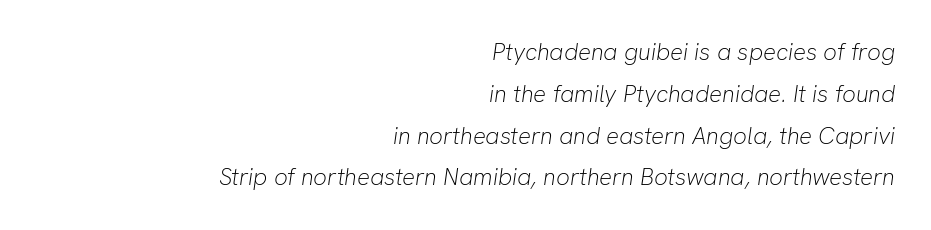
{"italic": "yes", "lean": "right", "slant_degrees": 8, "bold": "no", "underline": "no", "align": "right", "line_spacing_ratio": 1.74, "letter_spacing": "normal", "letter_spacing_em": 0.0, "glyph_px": 24}
